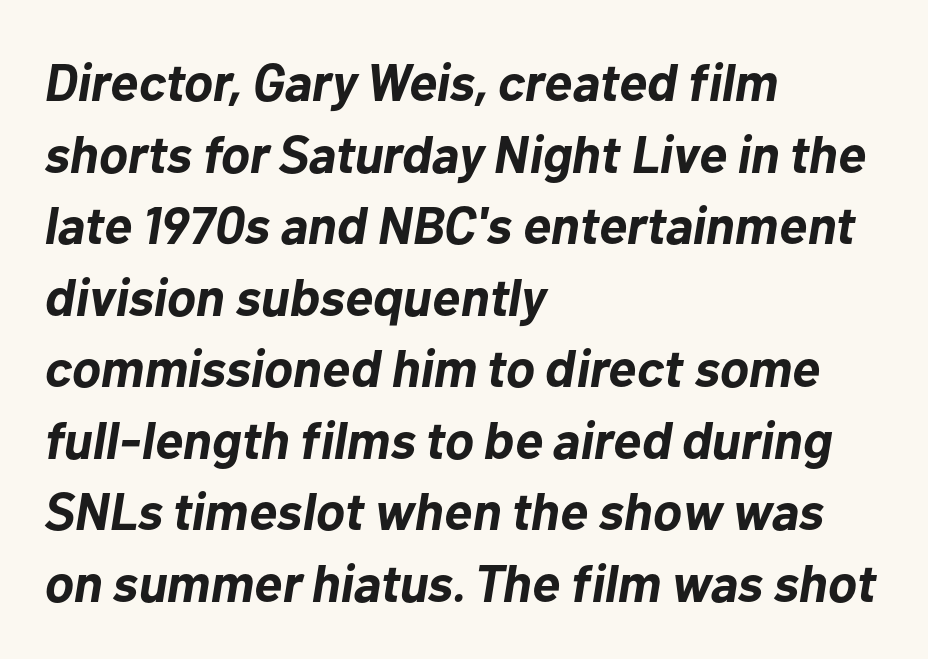
The image shows 53 px bold type, italic (leaning right); set left-aligned, normal line spacing (1.35x), normal letter spacing, not underlined; low stroke contrast and a medium x-height.
